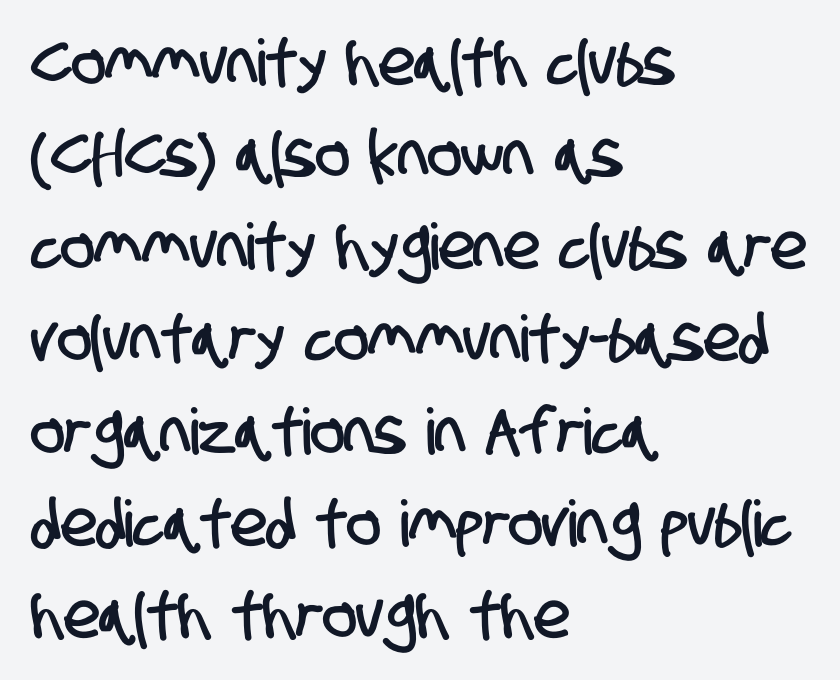
The image shows 64 px condensed sans-serif type; set left-aligned, normal line spacing (1.44x), normal letter spacing, not underlined; low stroke contrast and a large x-height.
